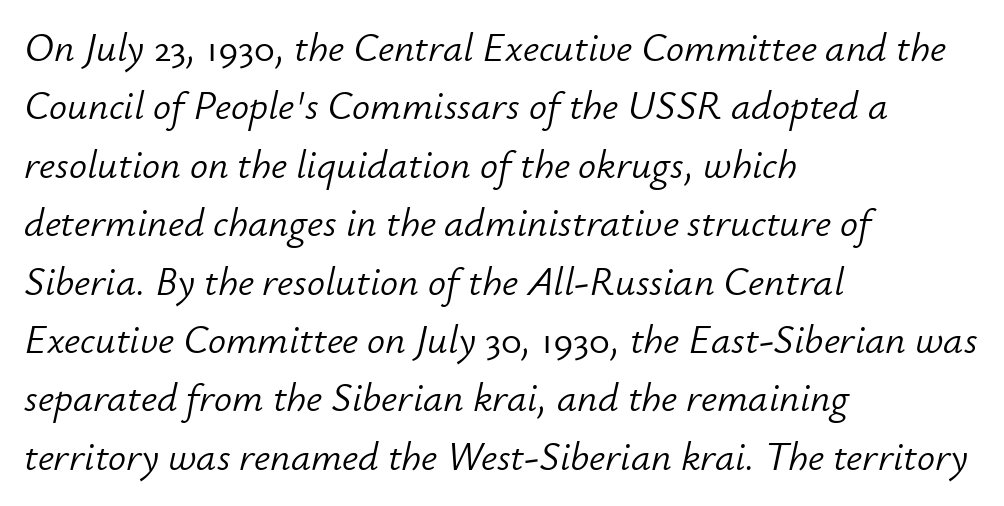
Q: Is the text bold? A: No.
Q: Is the text italic (slanted)? A: Yes, it leans right by about 12 degrees.
Q: Is the text underlined? A: No.
Q: How is the paragraph aligned? A: Left-aligned.
Q: Is the spacing between letters normal or unusually wide? A: Normal.
Q: Is the spacing between lines tight, normal or loose? A: Normal.
Q: Width (condensed, normal, or wide)? A: Normal.
Q: Stroke contrast? A: Low.
Q: x-height? A: Small.
Q: Monospaced? A: No.
